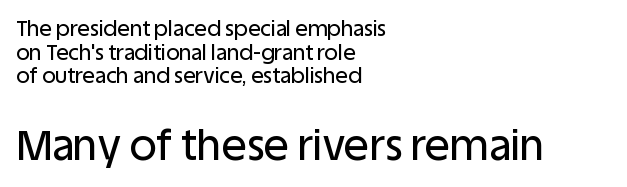
{"serif": "no", "italic": "no", "width": "normal", "stroke_contrast": "low", "x_height": "large", "monospaced": "no", "underline": "no", "align": "left", "line_spacing": "tight", "line_spacing_ratio": 1.13, "letter_spacing": "normal", "letter_spacing_em": 0.0, "larger_block": "second", "size_ratio": 2.0, "glyph_px": 42}
